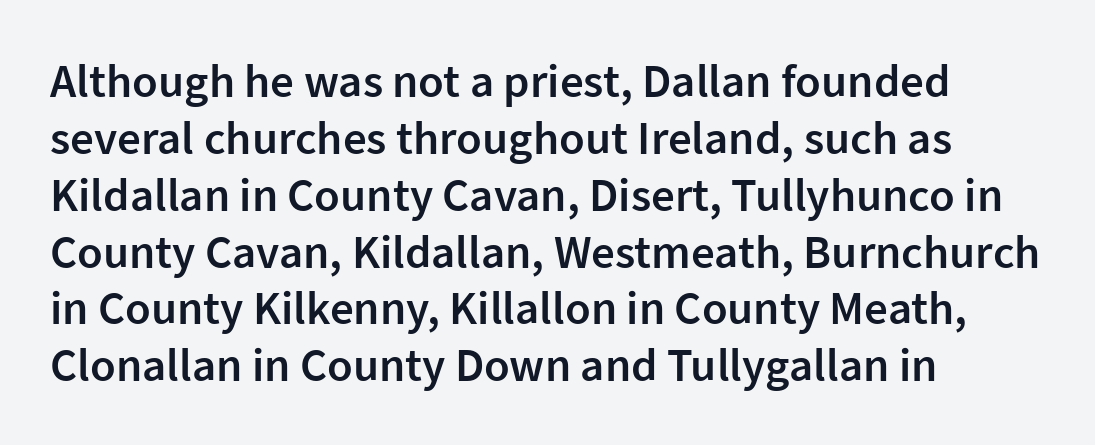
The image shows 47 px semibold sans-serif type, upright; set left-aligned, line spacing 1.21x, normal letter spacing, not underlined; low stroke contrast and a medium x-height.
